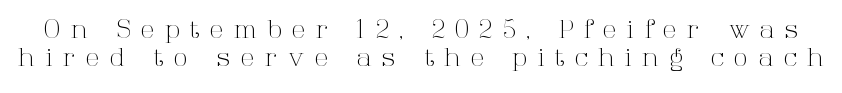
Q: Is the text bold? A: No.
Q: Is the text italic (slanted)? A: No, it is upright.
Q: Is the text underlined? A: No.
Q: Is the spacing between letters normal or unusually wide? A: Unusually wide.
Q: Is the spacing between lines tight, normal or loose? A: Tight.
